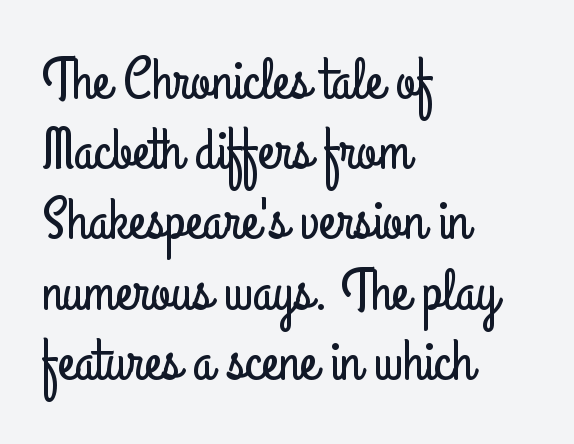
Varying glyph widths throughout — classic text-font behaviour. Note: no serifs on the glyphs. A student would call this left alignment; a typographer would say flush left, rag right. Nothing unusual about the tracking: characters are spaced as the font intends.
